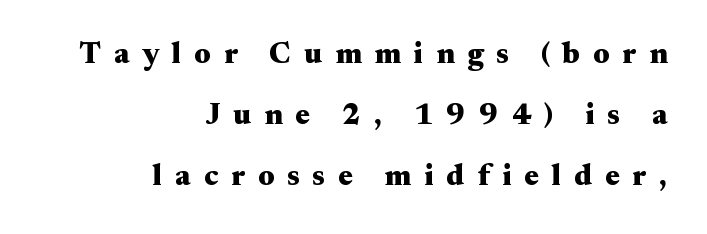
The space between consecutive lines is lavish. The passage shown is emphatically bold. Little horizontal feet cap the strokes, marking this as serif type. Every character sits straight up, as roman type does. Quick note: underline off.
